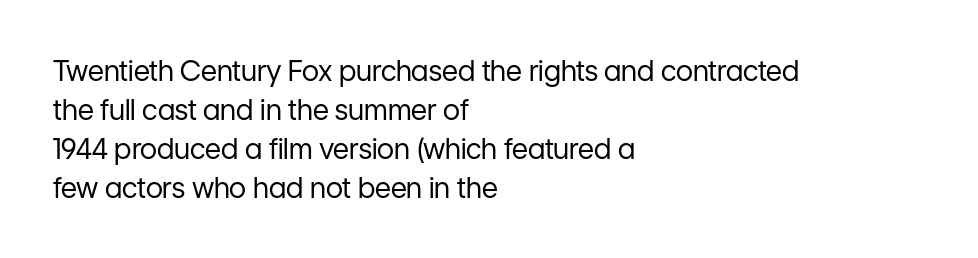
{"serif": "no", "italic": "no", "bold": "no", "weight": "regular", "width": "normal", "stroke_contrast": "low", "x_height": "medium", "monospaced": "no", "underline": "no", "align": "left", "line_spacing": "normal", "line_spacing_ratio": 1.39, "letter_spacing": "normal", "letter_spacing_em": 0.0, "glyph_px": 28}
